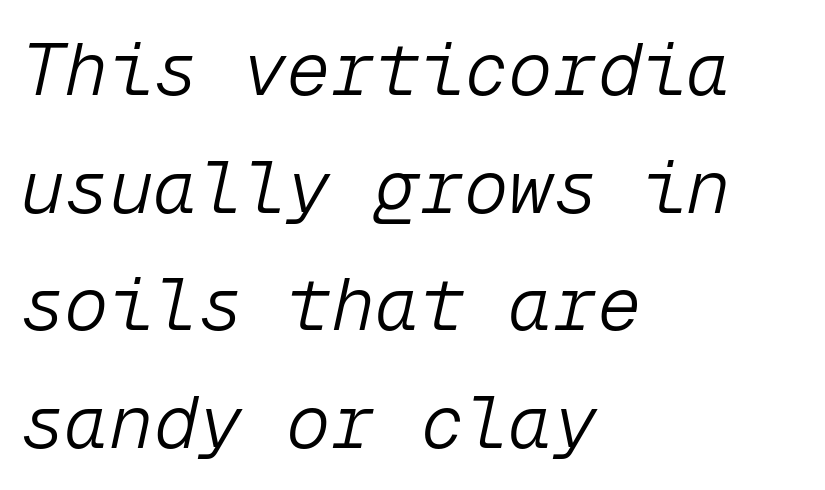
The passage shown is not underscored anywhere. The letters sit at their default tracking, neither squeezed nor spread. Stems here are at most as thick as an everyday book face. Does the lettering tilt? It does — this is italic. Do the characters align in a grid? Yes, the font is monospaced. A classic flush-left, rag-right setting is used for this passage.
